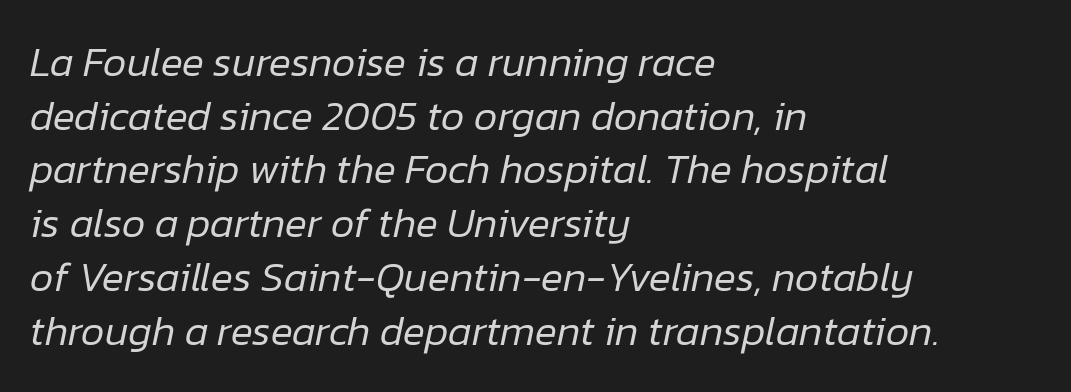
{"italic": "yes", "lean": "right", "slant_degrees": 12, "bold": "no", "weight": "regular", "width": "normal", "stroke_contrast": "low", "x_height": "medium", "monospaced": "no", "underline": "no", "align": "left", "line_spacing": "normal", "line_spacing_ratio": 1.31, "letter_spacing": "normal", "letter_spacing_em": 0.0, "glyph_px": 41}
